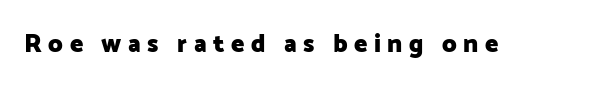
{"italic": "no", "bold": "yes", "underline": "no", "letter_spacing": "wide", "letter_spacing_em": 0.26, "glyph_px": 25}
